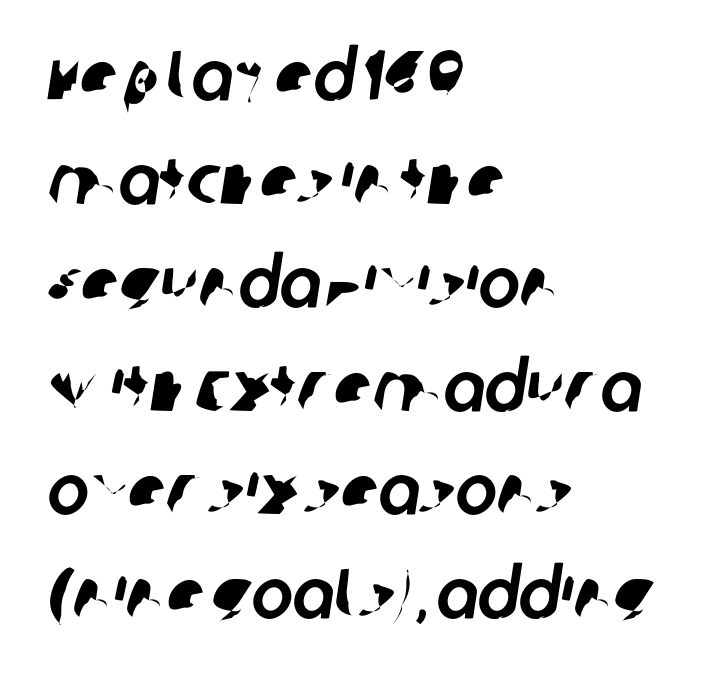
{"serif": "no", "width": "normal", "stroke_contrast": "low", "x_height": "large", "monospaced": "no", "underline": "no", "align": "left", "line_spacing": "normal", "line_spacing_ratio": 1.48, "letter_spacing": "normal", "letter_spacing_em": 0.0, "glyph_px": 70}
